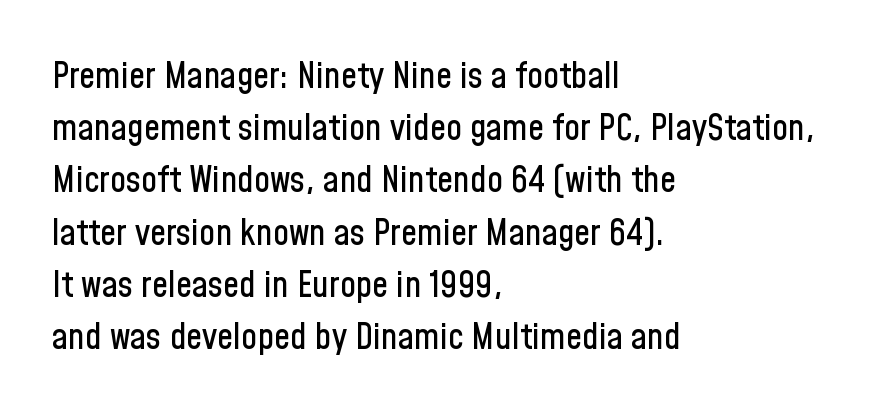
You could not count columns in this text — the font is proportionally spaced. Look at the tracking — it's just the regular setting, nothing added. The text was rendered using a sans face with plain stroke endings. Plain, unruled lines of type. Posture: upright roman. Does the copy run flush right? No — it runs flush left.
